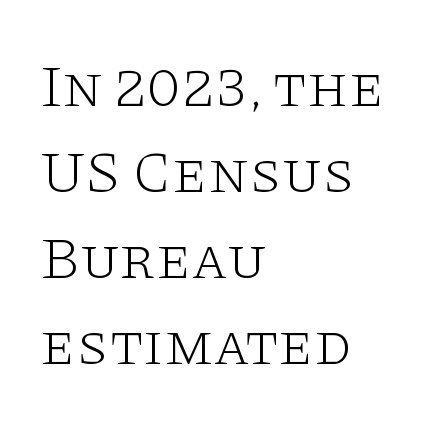
{"serif": "yes", "italic": "no", "bold": "no", "weight": "light", "width": "wide", "stroke_contrast": "low", "x_height": "large", "monospaced": "no", "underline": "no", "align": "left", "line_spacing": "normal", "line_spacing_ratio": 1.46, "letter_spacing": "normal", "letter_spacing_em": 0.0, "glyph_px": 59}
